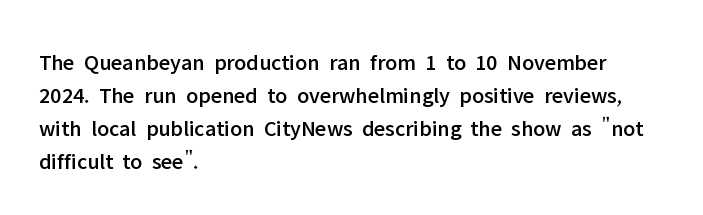
{"italic": "no", "underline": "no", "align": "left", "line_spacing": "normal", "line_spacing_ratio": 1.44, "letter_spacing": "normal", "letter_spacing_em": 0.0, "glyph_px": 23}
